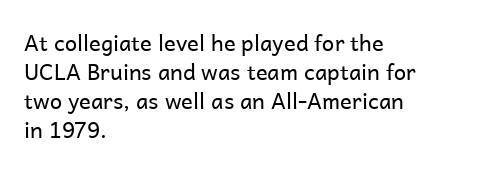
Q: Is the text bold? A: No.
Q: Is the text italic (slanted)? A: No, it is upright.
Q: Is the text underlined? A: No.
Q: How is the paragraph aligned? A: Left-aligned.
Q: Is the spacing between letters normal or unusually wide? A: Normal.
Q: Is the spacing between lines tight, normal or loose? A: Normal.
